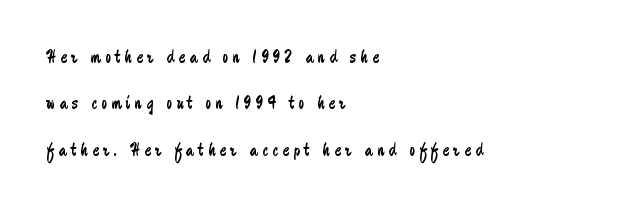
Q: Is the text bold? A: No.
Q: Is the text italic (slanted)? A: Yes.
Q: Is the text underlined? A: No.
Q: How is the paragraph aligned? A: Left-aligned.
Q: Is the spacing between letters normal or unusually wide? A: Unusually wide.
Q: Is the spacing between lines tight, normal or loose? A: Loose.
